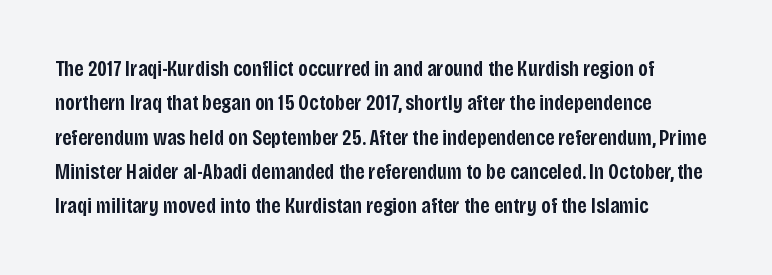
Q: Is the text bold? A: Semi-bold.
Q: Is the text italic (slanted)? A: No, it is upright.
Q: Is the text underlined? A: No.
Q: How is the paragraph aligned? A: Left-aligned.
Q: Is the spacing between letters normal or unusually wide? A: Normal.
Q: Is the spacing between lines tight, normal or loose? A: Normal.
